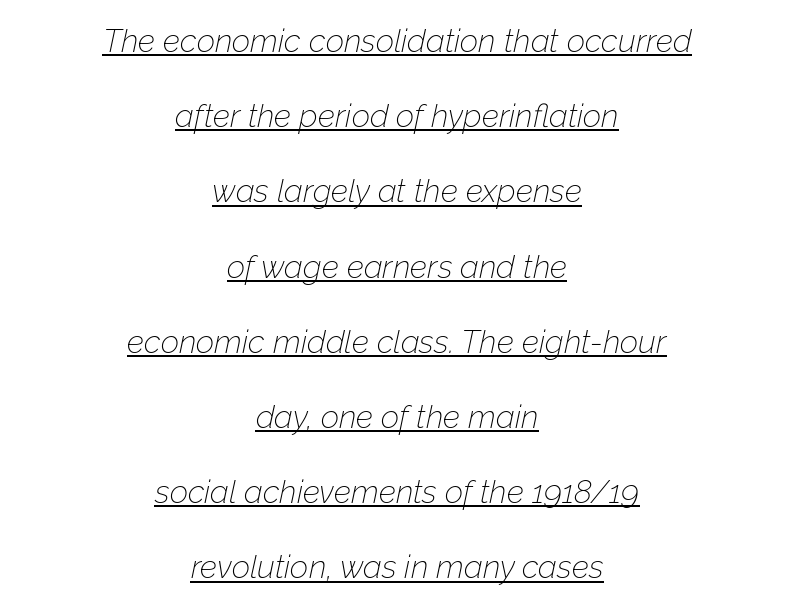
{"italic": "yes", "lean": "right", "slant_degrees": 12, "bold": "no", "weight": "thin", "width": "normal", "stroke_contrast": "low", "x_height": "medium", "monospaced": "no", "underline": "yes", "align": "center", "line_spacing": "loose", "line_spacing_ratio": 2.35, "letter_spacing": "normal", "letter_spacing_em": 0.0, "glyph_px": 32}
